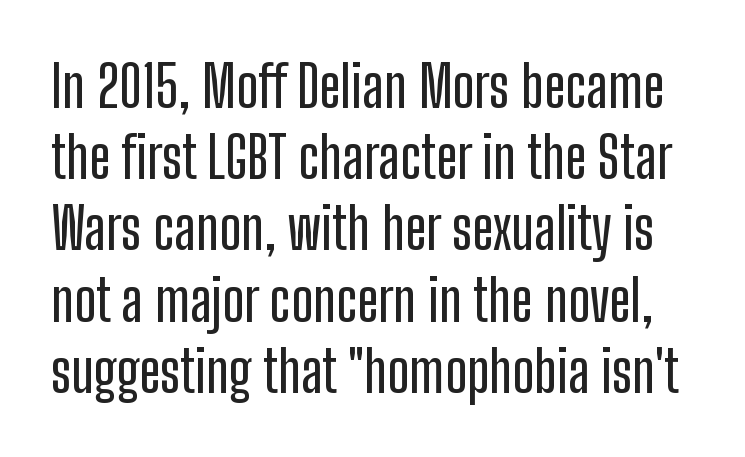
Q: Is the text italic (slanted)? A: No, it is upright.
Q: Is the typeface a serif or a sans-serif typeface? A: Sans-serif.
Q: Is the text underlined? A: No.
Q: Is the spacing between letters normal or unusually wide? A: Normal.
Q: Is the spacing between lines tight, normal or loose? A: Normal.
Q: Width (condensed, normal, or wide)? A: Condensed.
Q: Stroke contrast? A: Low.
Q: x-height? A: Medium.
Q: Monospaced? A: No.
